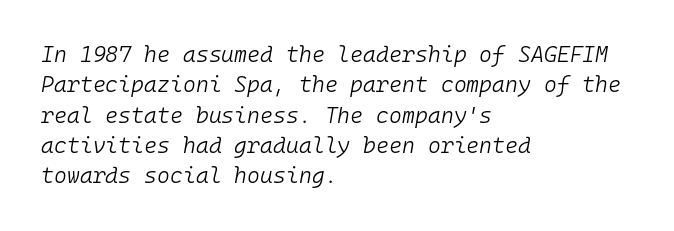
The image shows 22 px text type, italic (leaning right); set left-aligned, normal line spacing (1.38x), normal letter spacing, not underlined.
